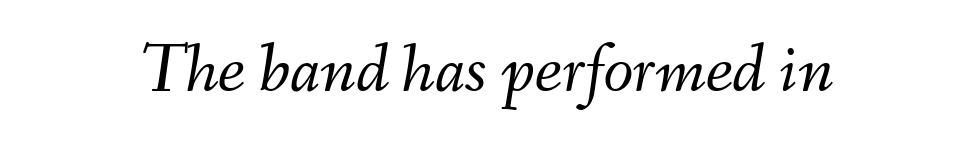
{"italic": "yes", "lean": "right", "slant_degrees": 9, "bold": "no", "weight": "light", "width": "normal", "stroke_contrast": "medium", "x_height": "small", "monospaced": "no", "underline": "no", "align": "center", "letter_spacing": "normal", "letter_spacing_em": 0.0, "glyph_px": 69}
